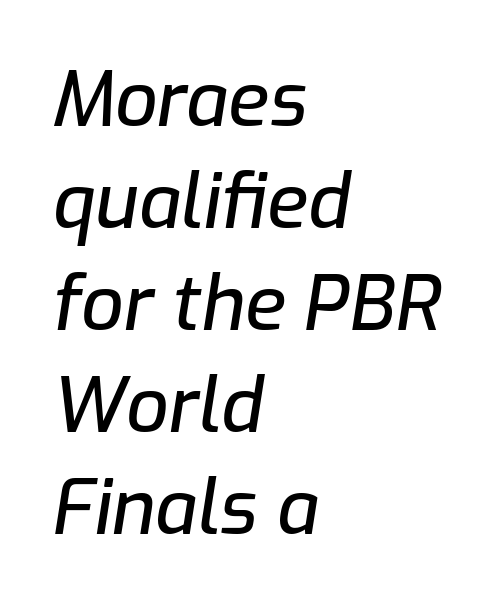
Q: Is the text italic (slanted)? A: Yes, it leans right by about 9 degrees.
Q: Is the text underlined? A: No.
Q: How is the paragraph aligned? A: Left-aligned.
Q: Is the spacing between letters normal or unusually wide? A: Normal.
Q: Is the spacing between lines tight, normal or loose? A: Normal.
Q: Width (condensed, normal, or wide)? A: Normal.
Q: Stroke contrast? A: Low.
Q: x-height? A: Medium.
Q: Monospaced? A: No.
